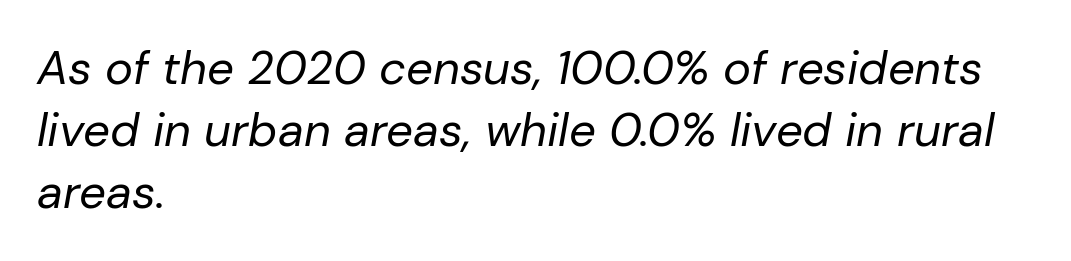
Weight: not bold — regular or lighter. Varying glyph widths throughout — classic text-font behaviour. Horizontal alignment here is leftward, the default for most running prose. The designer left line spacing at the default. Honestly, the letter spacing is just normal — you wouldn't notice it. Emphasis-style slanted type is in use.
